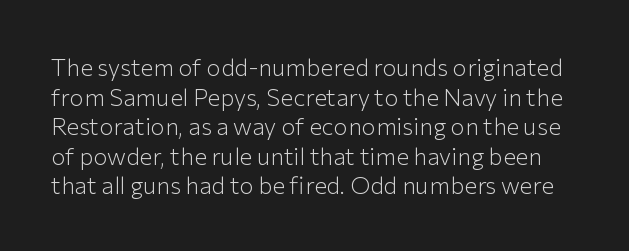
{"italic": "no", "bold": "no", "underline": "no", "line_spacing_ratio": 1.23, "letter_spacing": "normal", "letter_spacing_em": 0.0, "glyph_px": 24}
